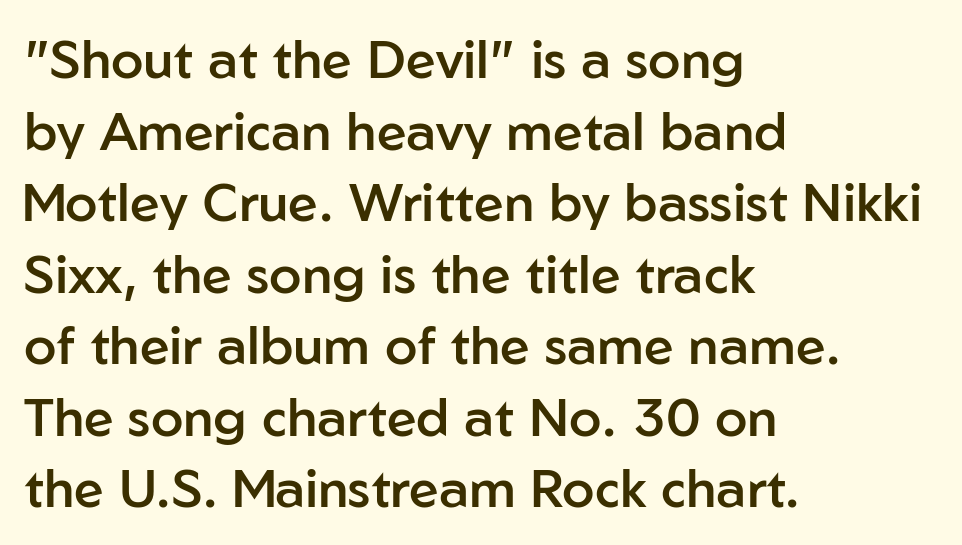
Decoration check: the copy has no underline. The typography opts for an upright posture over an oblique one. If you measured baseline to baseline, you'd find a middling distance. The tracking reads as untouched default to a designer's eye. Check where the strokes stop: nothing finishes them off — pure sans. This sample is left-justified, so line endings fall wherever the words run out.
